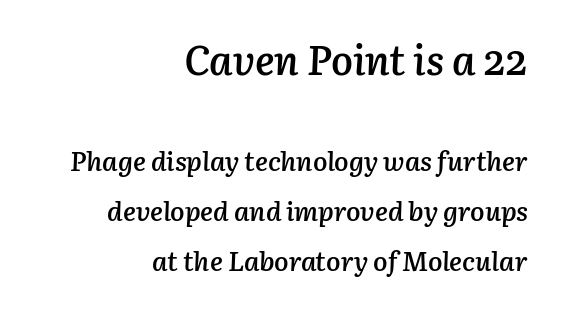
Q: Is the text bold? A: Semi-bold.
Q: Is the text italic (slanted)? A: Yes, it leans right by about 3 degrees.
Q: Is the text underlined? A: No.
Q: How is the paragraph aligned? A: Right-aligned.
Q: Is the spacing between letters normal or unusually wide? A: Normal.
Q: Which block of text is set in a larger size, the first (top) or the second (bottom)? A: The first (top) one.
Q: Width (condensed, normal, or wide)? A: Normal.
Q: Stroke contrast? A: Low.
Q: x-height? A: Medium.
Q: Monospaced? A: No.
